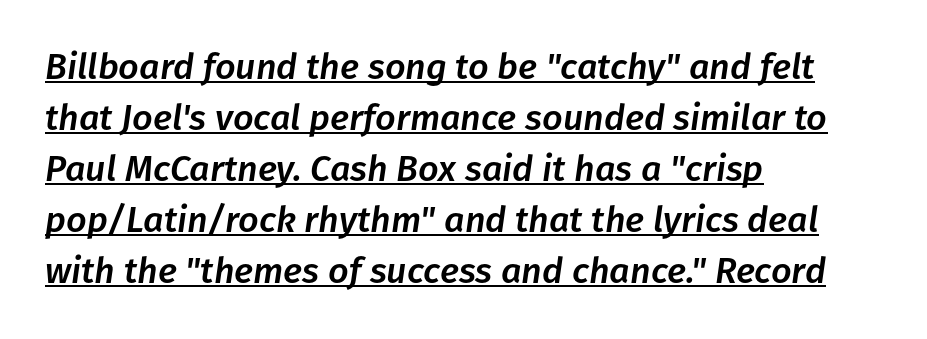
The image shows 36 px text type, italic (leaning right); set left-aligned, normal line spacing (1.42x), normal letter spacing, underlined; low stroke contrast and a medium x-height.
